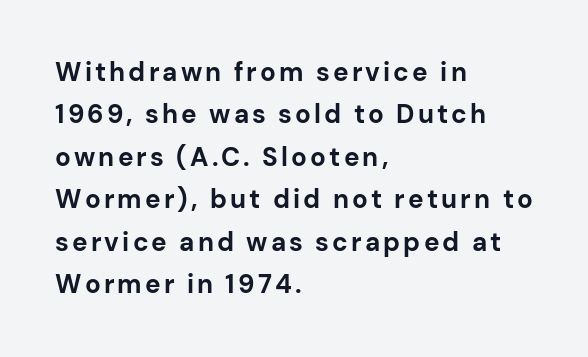
The rendering uses a bold face; every stroke is thick and dark. Leading matches the norm, producing a regular column. Every row of glyphs begins at an identical x-position on the left. A typesetter would mark this as roman, not italic. Has an underline been added? It has not.
